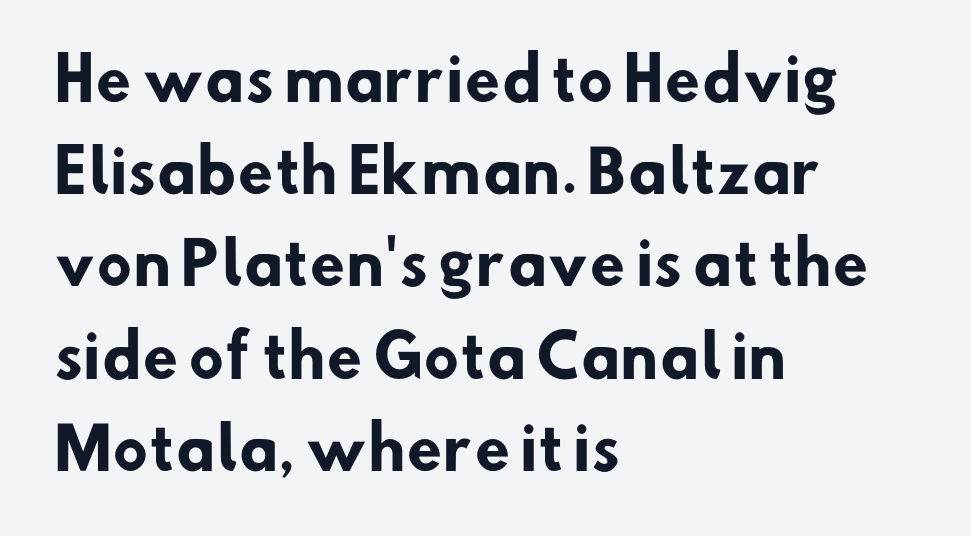
The gaps between neighbouring characters are ordinary and unremarkable. Where is the straight margin? On the left. Is the type bold? Yes — the strokes are clearly thick and heavy. You could not count columns in this text — the font is proportionally spaced.
